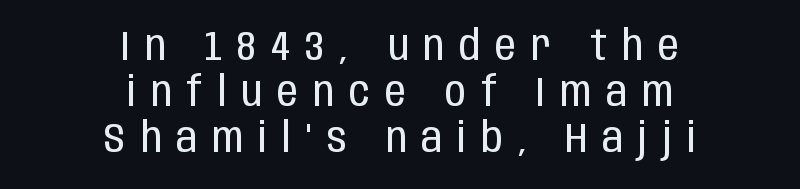
Each letter keeps its own natural width here, so spacing adapts to shape. No italicization has been applied; the sample stays upright. Short and long lines alike share a common midpoint. Stem width sits at or under what a default text font uses. Is there much room between lines? No — they nearly touch.
